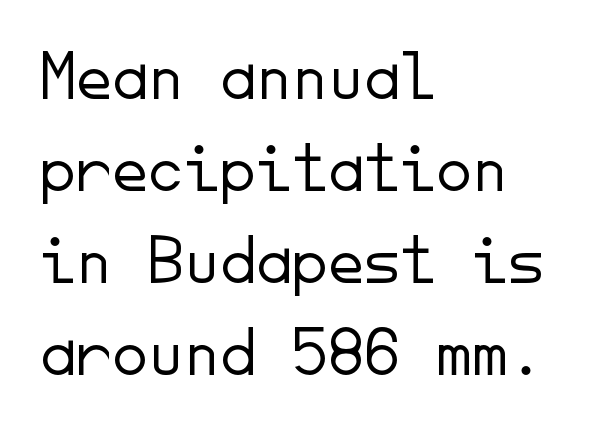
Looks like terminal output: every glyph gets an equal slot. Is there any slant? The stems are plumb. The area under the type is left untouched. Caption: face not bold, strokes unweighted.
